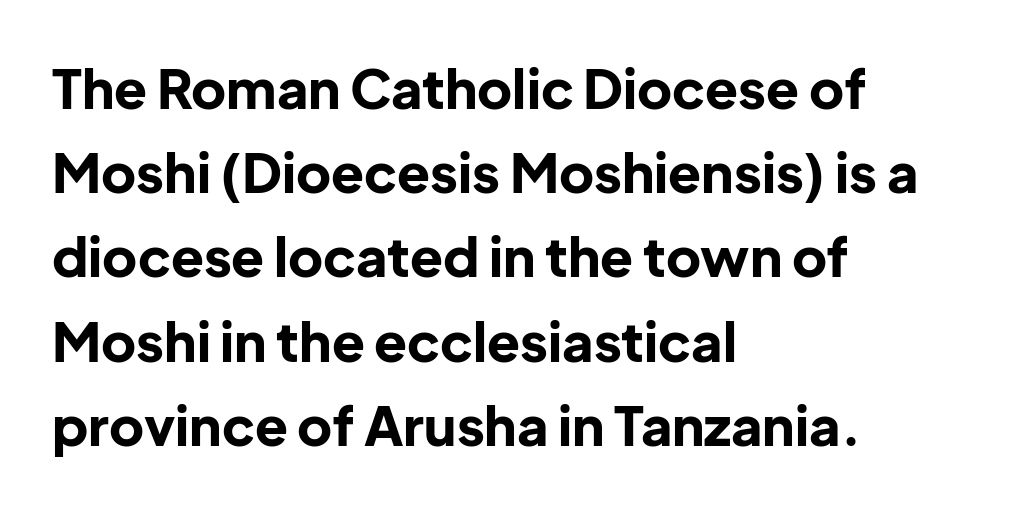
Q: Is the text bold? A: Yes.
Q: Is the text italic (slanted)? A: No, it is upright.
Q: Is the typeface a serif or a sans-serif typeface? A: Sans-serif.
Q: Is the text underlined? A: No.
Q: How is the paragraph aligned? A: Left-aligned.
Q: Is the spacing between letters normal or unusually wide? A: Normal.
Q: Is the spacing between lines tight, normal or loose? A: Normal.
Q: Width (condensed, normal, or wide)? A: Normal.
Q: Stroke contrast? A: Low.
Q: x-height? A: Medium.
Q: Monospaced? A: No.
